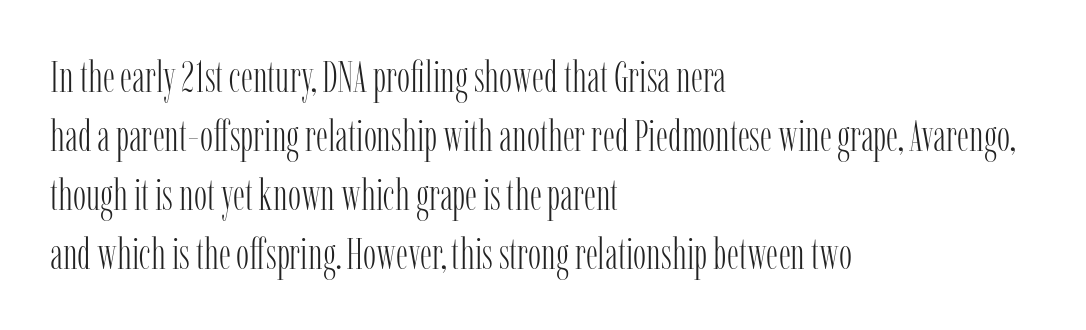
The image shows 44 px light, condensed serif type, upright; set left-aligned, normal line spacing (1.34x), normal letter spacing, not underlined; low stroke contrast and a medium x-height.
